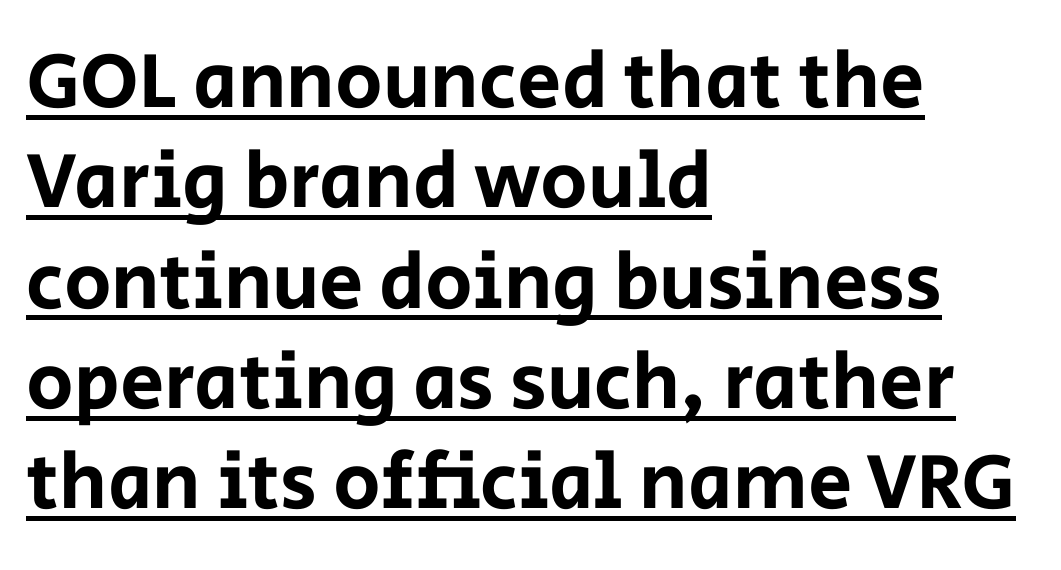
Q: Is the text italic (slanted)? A: No, it is upright.
Q: Is the typeface a serif or a sans-serif typeface? A: Sans-serif.
Q: Is the text underlined? A: Yes.
Q: How is the paragraph aligned? A: Left-aligned.
Q: Is the spacing between letters normal or unusually wide? A: Normal.
Q: Is the spacing between lines tight, normal or loose? A: Normal.
Q: Width (condensed, normal, or wide)? A: Normal.
Q: Stroke contrast? A: Low.
Q: x-height? A: Large.
Q: Monospaced? A: No.
